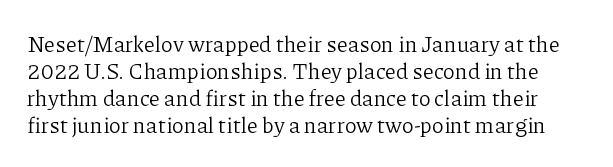
A quiet, ordinary-to-light weight characterises the typeface. A roman cut, with each character standing at attention. Default kerning and tracking; the words read as compact shapes. The string is rendered with underlining switched off.
